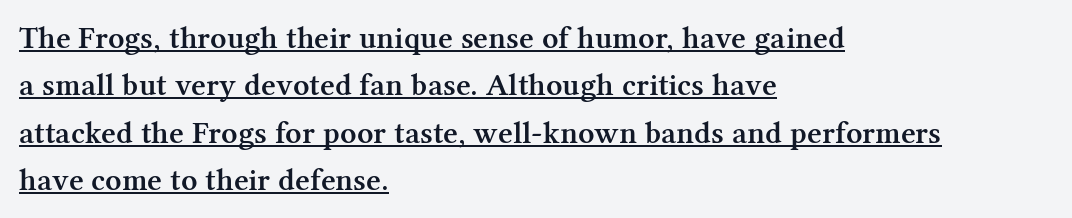
{"serif": "yes", "italic": "no", "bold": "semi", "weight": "semibold", "width": "normal", "stroke_contrast": "medium", "x_height": "medium", "monospaced": "no", "underline": "yes", "align": "left", "line_spacing": "normal", "line_spacing_ratio": 1.48, "letter_spacing": "normal", "letter_spacing_em": 0.0, "glyph_px": 32}
